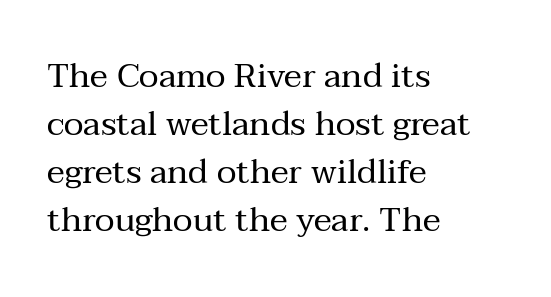
This is roman type, the default non-slanted kind. The gaps between neighbouring characters are ordinary and unremarkable. Yep, those are serifs on the letters. Vertical spacing — default. The typesetting does not lean heavy: it is not bold. Alignment: flush left.
